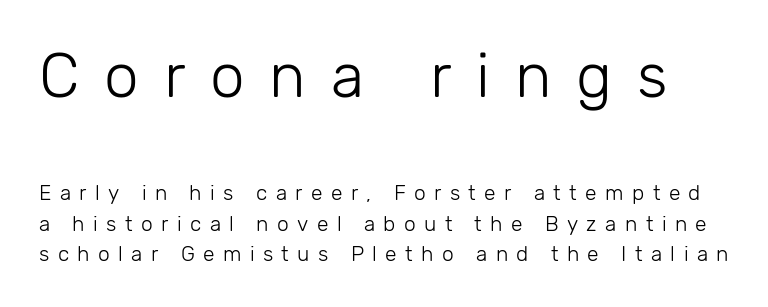
The image shows 62 px light sans-serif type, upright; set normal line spacing (1.47x), unusually wide letter spacing (+0.4 em), not underlined; the first (top) block is 2.95x larger; low stroke contrast and a medium x-height.
